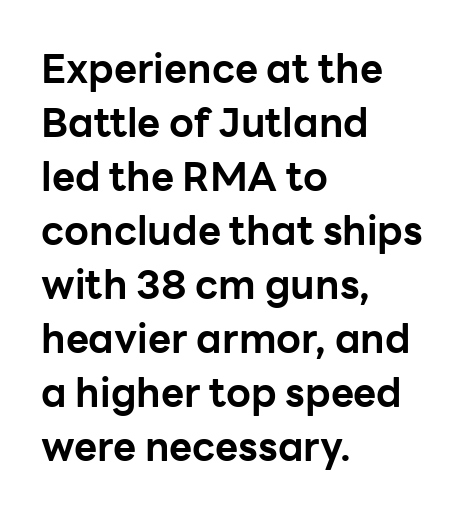
The image shows 40 px bold sans-serif type, upright; set left-aligned, normal line spacing (1.35x), normal letter spacing, not underlined; low stroke contrast and a medium x-height.
